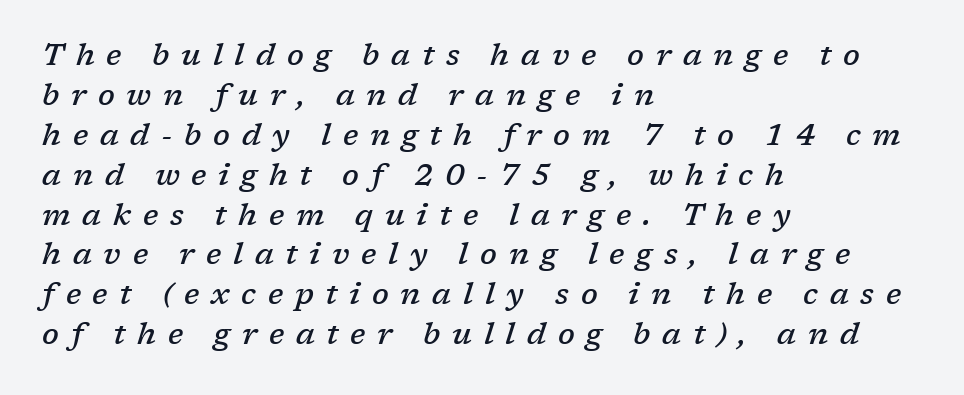
The image shows 30 px semibold serif type, italic (leaning right); set left-aligned, normal line spacing (1.33x), unusually wide letter spacing (+0.39 em), not underlined; low stroke contrast and a medium x-height.
